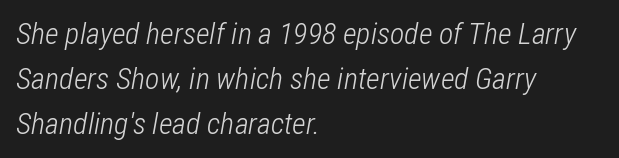
Q: Is the text bold? A: No.
Q: Is the text italic (slanted)? A: Yes, it leans right by about 12 degrees.
Q: Is the text underlined? A: No.
Q: How is the paragraph aligned? A: Left-aligned.
Q: Is the spacing between letters normal or unusually wide? A: Normal.
Q: Is the spacing between lines tight, normal or loose? A: Normal.
Q: Width (condensed, normal, or wide)? A: Condensed.
Q: Stroke contrast? A: Low.
Q: x-height? A: Medium.
Q: Monospaced? A: No.
